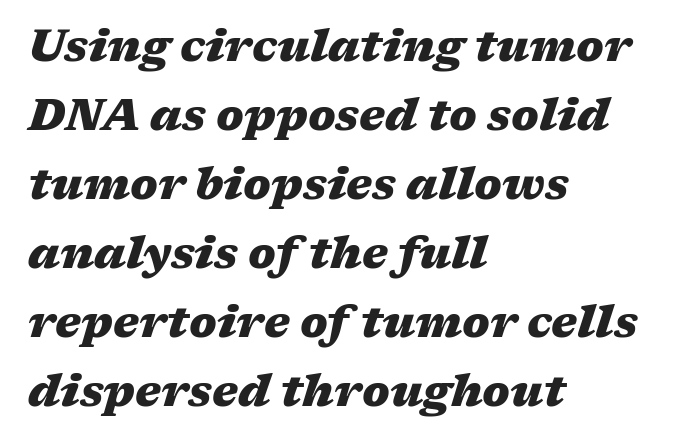
Alignment: flush left. The zone under the glyphs is completely vacant. Look at the stroke-to-counter ratio: heavy, a bold. Proportional: the letters do not fall into vertical columns. Characters are canted at an angle relative to the baseline's perpendicular. The face used here is rendered with its standard letterfit.
